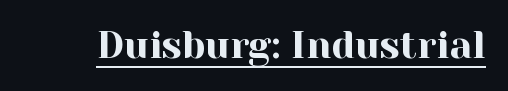
The image shows 38 px serif type, upright; set normal letter spacing, underlined; a medium x-height.
